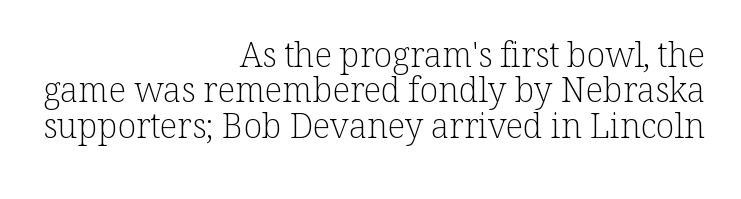
Think of a printed novel: that variable character pitch is what you see here. Does extra space separate the letters? No, they use regular spacing. Notice how the stems are strictly vertical — no italics here. Heaviness? Minimal to ordinary, like unemphasized prose. Descender tails drop into unmarked territory. Vertically, the passage feels compressed, each row crowding the next.
